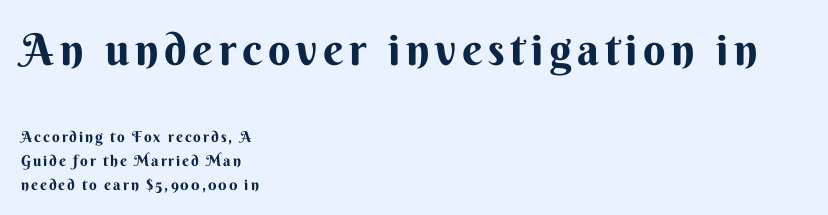
Q: Is the text bold? A: Yes.
Q: Is the text italic (slanted)? A: No, it is upright.
Q: Is the typeface a serif or a sans-serif typeface? A: Sans-serif.
Q: Is the text underlined? A: No.
Q: How is the paragraph aligned? A: Left-aligned.
Q: Is the spacing between lines tight, normal or loose? A: Normal.
Q: Which block of text is set in a larger size, the first (top) or the second (bottom)? A: The first (top) one.
Q: Width (condensed, normal, or wide)? A: Normal.
Q: Stroke contrast? A: Medium.
Q: x-height? A: Small.
Q: Monospaced? A: No.
